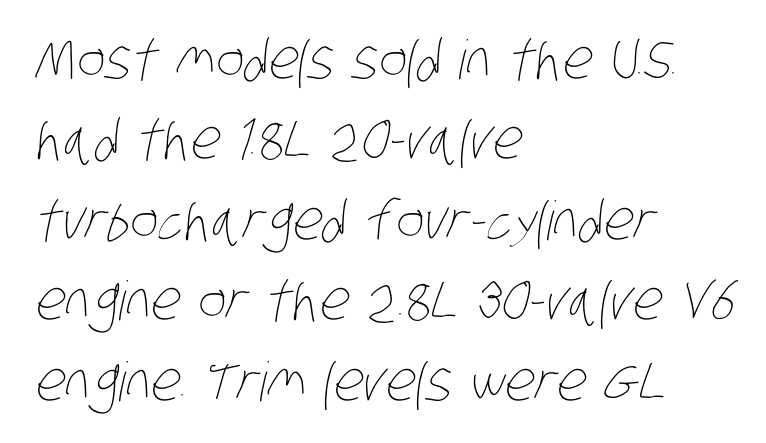
Tracking here is standard; glyphs follow each other at the usual distance. The foot of each line stays bare and open. Line beginnings align vertically; line endings do not. Character widths vary here, with narrow letters taking less room than wide ones. A normal amount of white space separates one row of letters from the next.
